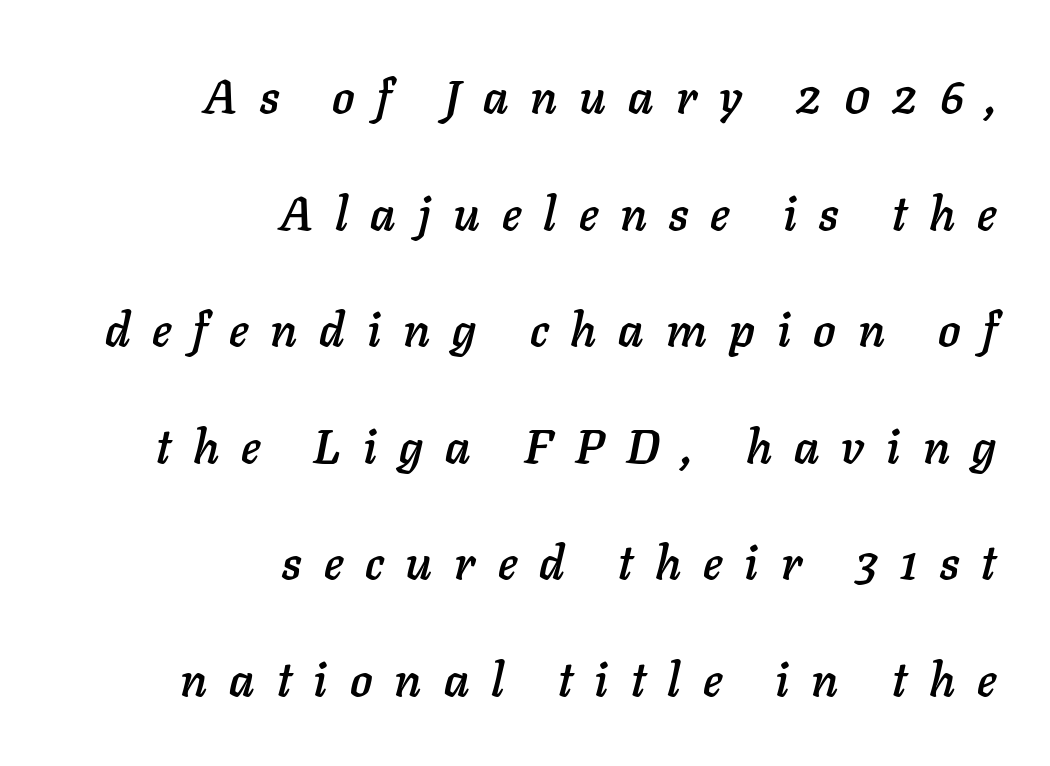
{"italic": "yes", "lean": "right", "slant_degrees": 11, "width": "normal", "stroke_contrast": "low", "x_height": "medium", "monospaced": "no", "underline": "no", "align": "right", "line_spacing": "loose", "line_spacing_ratio": 2.48, "letter_spacing": "wide", "letter_spacing_em": 0.47, "glyph_px": 47}
